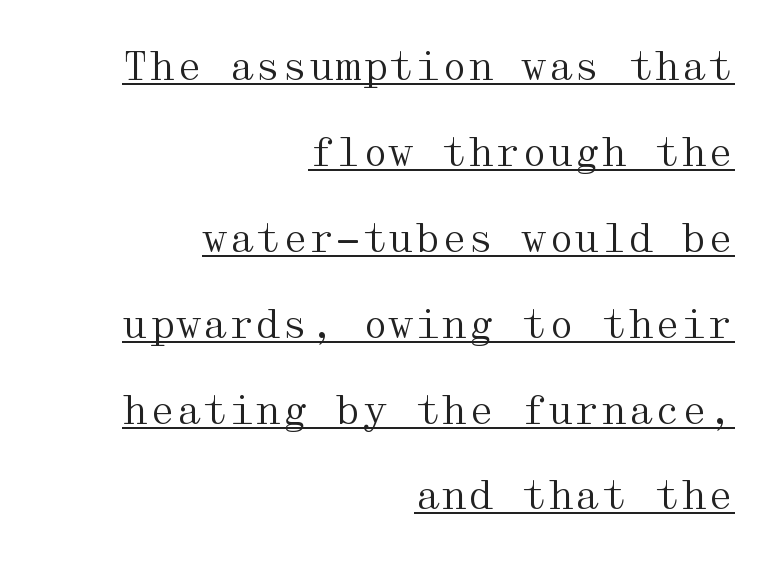
The image shows 38 px regular-weight, wide serif type, upright; set right-aligned, loose line spacing (2.26x), normal letter spacing, underlined; medium stroke contrast and a medium x-height.
